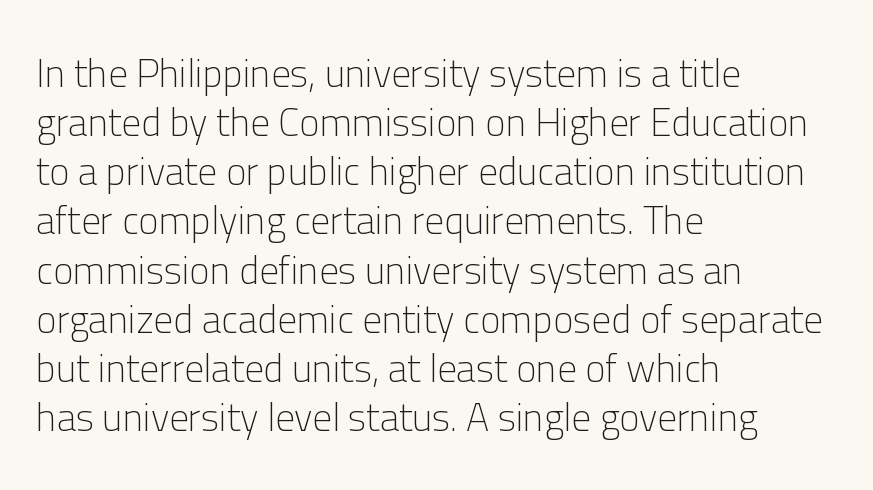
{"serif": "no", "italic": "no", "bold": "no", "weight": "light", "width": "normal", "stroke_contrast": "low", "x_height": "medium", "monospaced": "no", "underline": "no", "align": "left", "line_spacing": "normal", "line_spacing_ratio": 1.26, "letter_spacing": "normal", "letter_spacing_em": 0.0, "glyph_px": 39}
